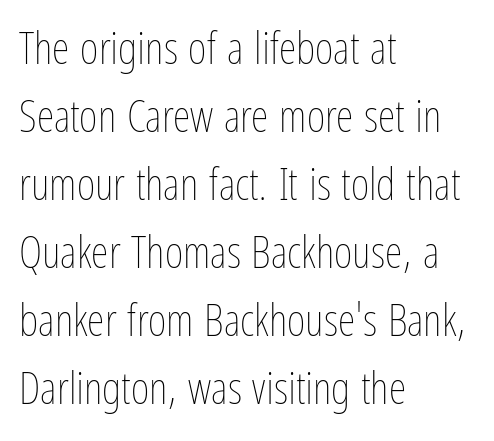
Q: Is the text bold? A: No.
Q: Is the text italic (slanted)? A: No, it is upright.
Q: Is the text underlined? A: No.
Q: How is the paragraph aligned? A: Left-aligned.
Q: Is the spacing between letters normal or unusually wide? A: Normal.
Q: Is the spacing between lines tight, normal or loose? A: Normal.
Q: Width (condensed, normal, or wide)? A: Condensed.
Q: Stroke contrast? A: Low.
Q: x-height? A: Medium.
Q: Monospaced? A: No.
